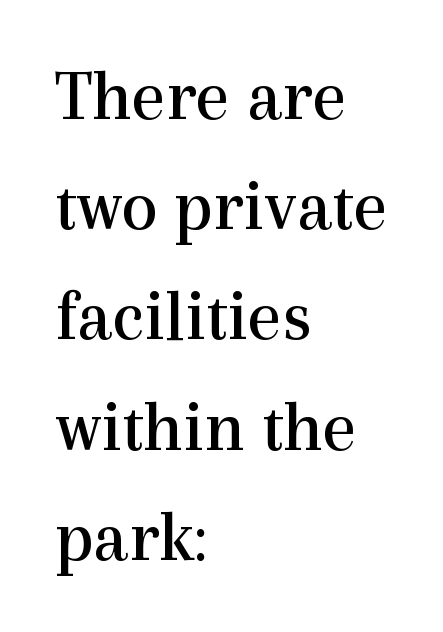
{"serif": "yes", "italic": "no", "bold": "no", "weight": "regular", "width": "normal", "x_height": "medium", "monospaced": "no", "underline": "no", "align": "left", "line_spacing": "normal", "line_spacing_ratio": 1.51, "letter_spacing": "normal", "letter_spacing_em": 0.0, "glyph_px": 73}
